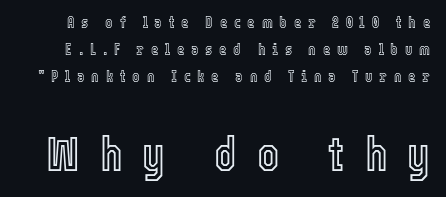
The image shows 47 px condensed type, upright; set normal line spacing (1.69x), unusually wide letter spacing (+0.42 em), not underlined; the second (bottom) block is 2.94x larger; a medium x-height.
